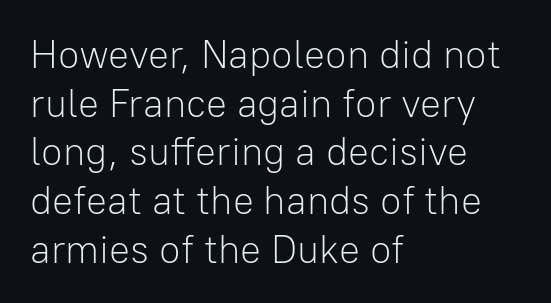
Q: Is the text bold? A: No.
Q: Is the text italic (slanted)? A: No, it is upright.
Q: Is the typeface a serif or a sans-serif typeface? A: Sans-serif.
Q: Is the text underlined? A: No.
Q: How is the paragraph aligned? A: Left-aligned.
Q: Is the spacing between letters normal or unusually wide? A: Normal.
Q: Is the spacing between lines tight, normal or loose? A: Normal.
Q: Width (condensed, normal, or wide)? A: Normal.
Q: Stroke contrast? A: Low.
Q: x-height? A: Medium.
Q: Monospaced? A: No.
